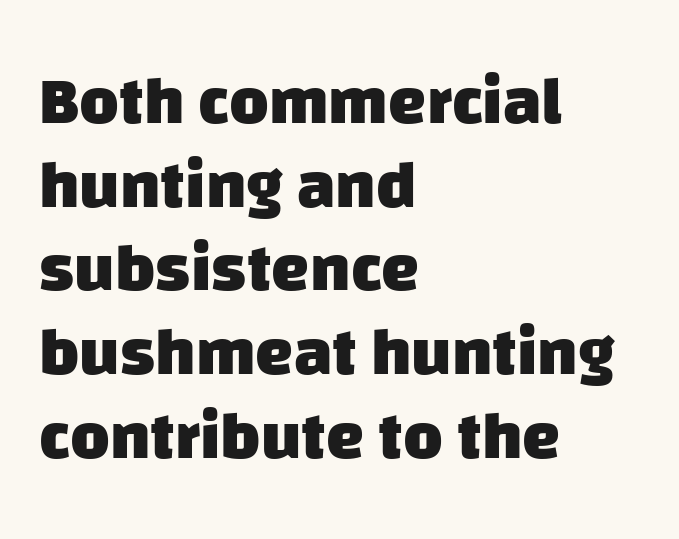
{"serif": "no", "bold": "yes", "weight": "heavy", "width": "normal", "stroke_contrast": "low", "x_height": "large", "monospaced": "no", "underline": "no", "align": "left", "line_spacing_ratio": 1.23, "letter_spacing": "normal", "letter_spacing_em": 0.0, "glyph_px": 68}
